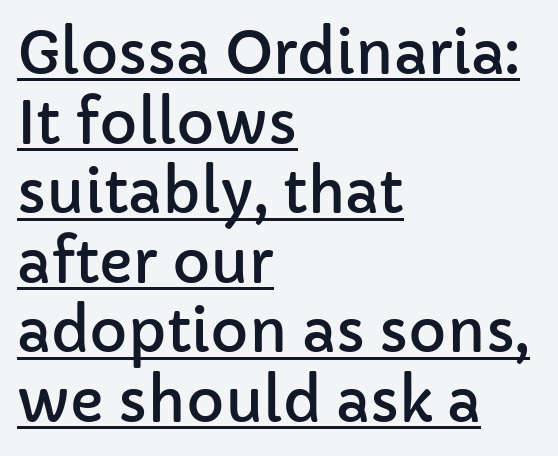
Ordinary non-slanted type is in use. The setting favours the left margin, as ordinary paragraphs usually do. Note the varied advance widths — an 'i' is clearly narrower than an 'm'. Check where the strokes stop: nothing finishes them off — pure sans. The passage shown has conventional tracking throughout. A continuous stroke trails under the words, as in a hyperlink.
